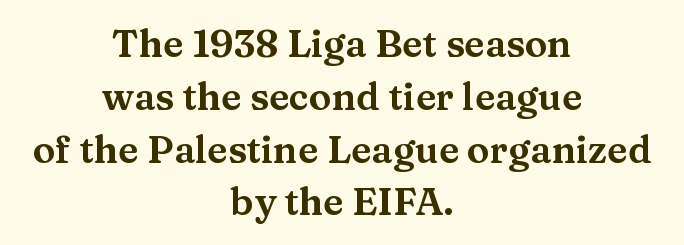
{"serif": "yes", "italic": "no", "width": "wide", "stroke_contrast": "medium", "x_height": "medium", "monospaced": "no", "underline": "no", "align": "center", "line_spacing": "normal", "line_spacing_ratio": 1.39, "letter_spacing": "normal", "letter_spacing_em": 0.0, "glyph_px": 38}
